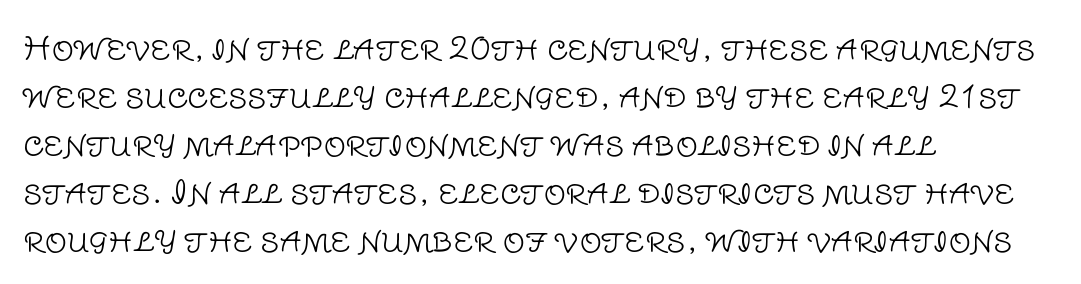
The rows are spaced the way most documents space them. The weight tops out at a normal text grade. Unlike a traditional serif, this face leaves its strokes unadorned.
